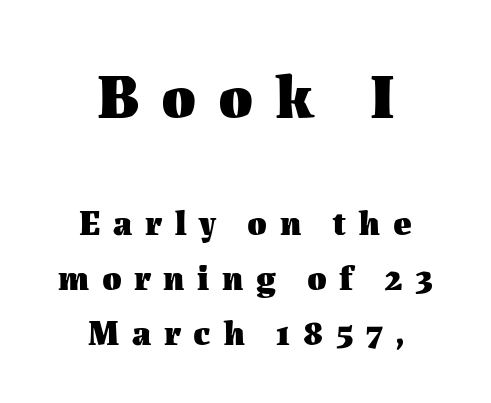
If you measured baseline to baseline, you'd find a middling distance. The baseline area is clear. The strokes are fattened all the way to bold. This rendering widens character spacing well past its baseline value. Visually, the top section dominates because its glyphs are scaled up. Proportional: the letters do not fall into vertical columns.
